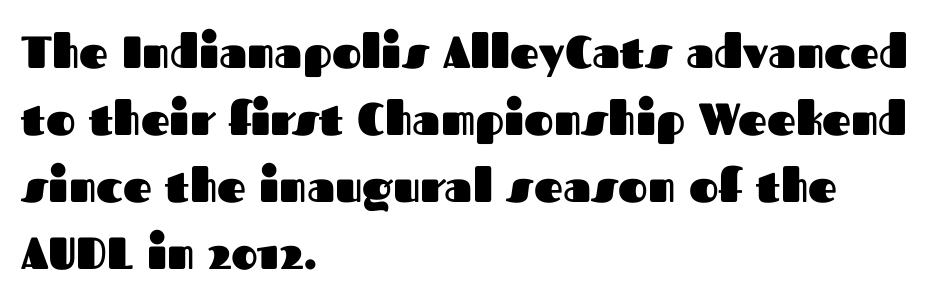
{"serif": "no", "italic": "no", "bold": "yes", "weight": "heavy", "width": "normal", "stroke_contrast": "medium", "x_height": "medium", "monospaced": "no", "underline": "no", "align": "left", "line_spacing": "normal", "line_spacing_ratio": 1.49, "letter_spacing": "normal", "letter_spacing_em": 0.0, "glyph_px": 45}
